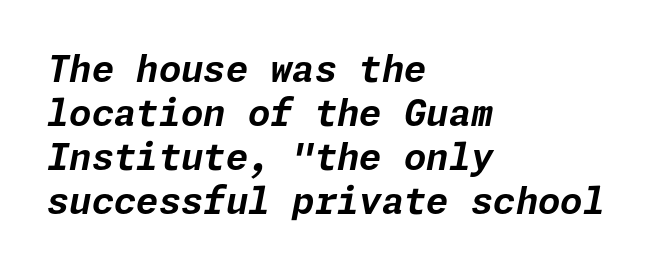
The image shows 36 px bold type, italic (leaning right); set left-aligned, line spacing 1.22x, normal letter spacing, not underlined; low stroke contrast and a medium x-height.
